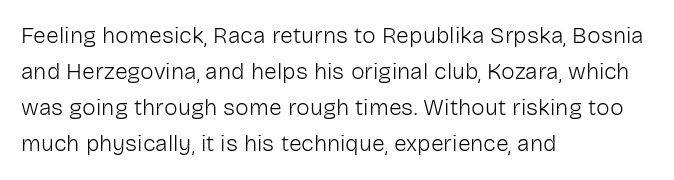
Nothing unusual about the tracking: characters are spaced as the font intends. The typesetter chose a ragged-right arrangement here. Vertical strokes here are truly vertical. In terms of leading, this rendering sits right in the middle.
